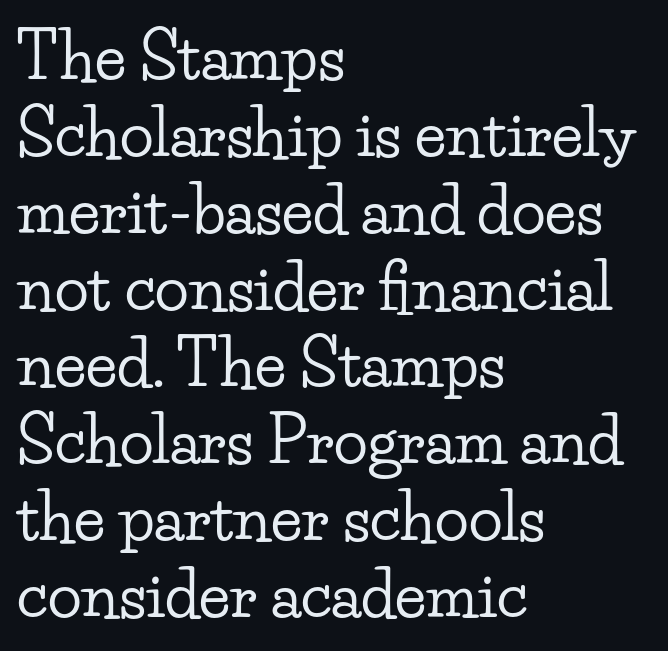
Q: Is the text italic (slanted)? A: No, it is upright.
Q: Is the typeface a serif or a sans-serif typeface? A: Serif.
Q: Is the text underlined? A: No.
Q: How is the paragraph aligned? A: Left-aligned.
Q: Is the spacing between letters normal or unusually wide? A: Normal.
Q: Width (condensed, normal, or wide)? A: Wide.
Q: Stroke contrast? A: Low.
Q: x-height? A: Small.
Q: Monospaced? A: No.
